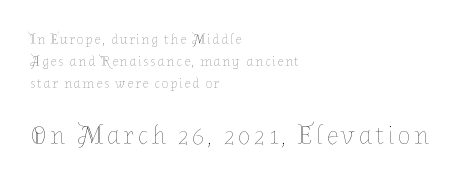
{"italic": "no", "bold": "no", "underline": "no", "align": "left", "line_spacing": "normal", "line_spacing_ratio": 1.57, "larger_block": "second", "size_ratio": 1.93, "glyph_px": 27}
